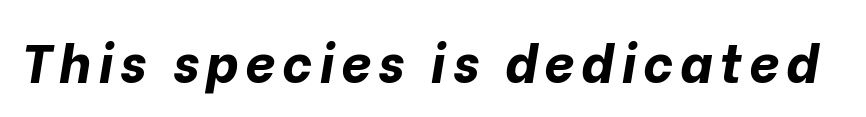
{"italic": "yes", "lean": "right", "slant_degrees": 10, "bold": "yes", "weight": "bold", "width": "normal", "stroke_contrast": "low", "x_height": "medium", "monospaced": "no", "underline": "no", "glyph_px": 53}
